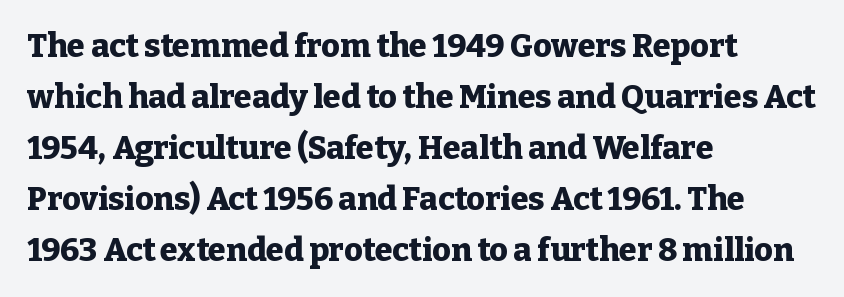
Is there much room between lines? A standard amount, neither cramped nor airy. This is the regular roman posture of the typeface. Underline: absent. Little horizontal feet cap the strokes, marking this as serif type. These lines are rendered in a variable-pitch font.
